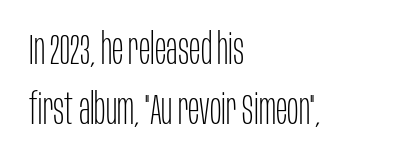
Q: Is the text bold? A: No.
Q: Is the text italic (slanted)? A: No, it is upright.
Q: Is the typeface a serif or a sans-serif typeface? A: Sans-serif.
Q: Is the text underlined? A: No.
Q: How is the paragraph aligned? A: Left-aligned.
Q: Is the spacing between letters normal or unusually wide? A: Normal.
Q: Is the spacing between lines tight, normal or loose? A: Normal.
Q: Width (condensed, normal, or wide)? A: Condensed.
Q: Stroke contrast? A: Low.
Q: x-height? A: Large.
Q: Monospaced? A: No.
